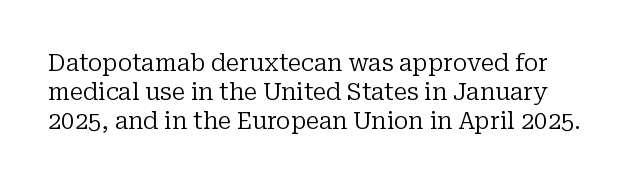
Weight: in the light-to-regular range. Compared with typical body copy, the letter spacing here is the same. Check the space under the baseline: it is left empty. In terms of posture, this sample is upright.
